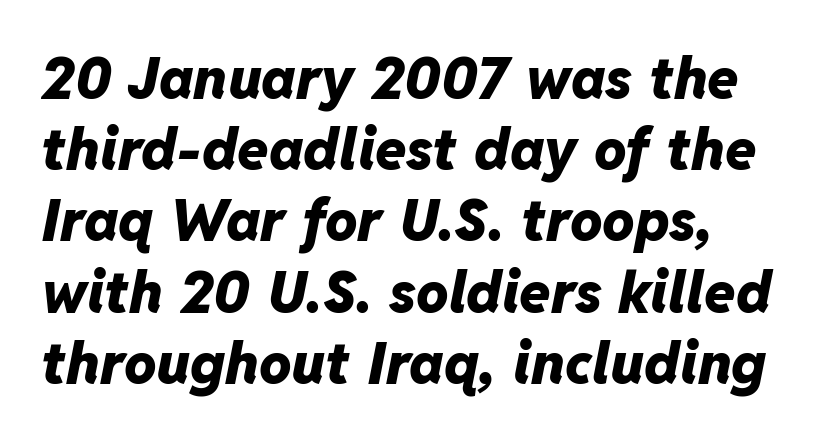
Q: Is the text bold? A: Yes.
Q: Is the text italic (slanted)? A: Yes, it leans right by about 11 degrees.
Q: Is the text underlined? A: No.
Q: Is the spacing between letters normal or unusually wide? A: Normal.
Q: Is the spacing between lines tight, normal or loose? A: Normal.
Q: Width (condensed, normal, or wide)? A: Normal.
Q: Stroke contrast? A: Low.
Q: x-height? A: Medium.
Q: Monospaced? A: No.
